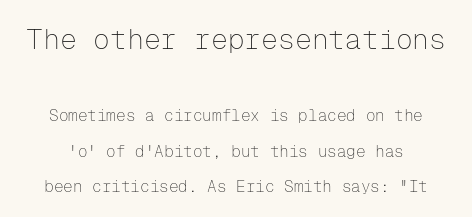
Notice the wide empty band between every row — that's loose leading. This is not heavy type; no bold has been used. Note: no serifs on the glyphs. The letters march in equal steps, a hallmark of fixed-pitch type. Decoration check: the copy has no underline. These two chunks differ in scale, with the top chunk taking the larger measure.
